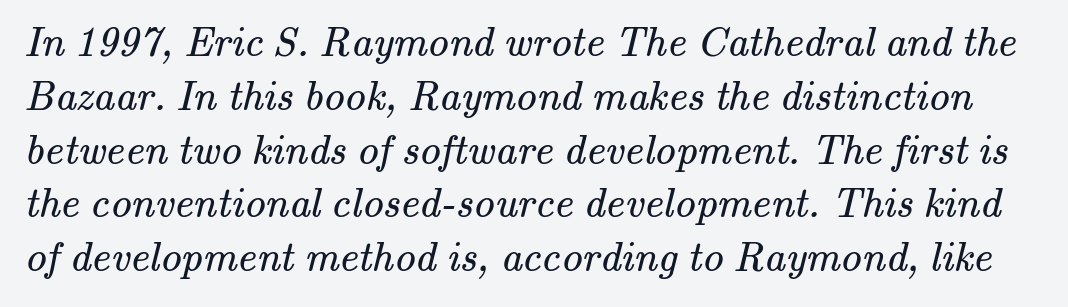
{"serif": "yes", "bold": "no", "weight": "regular", "width": "normal", "stroke_contrast": "medium", "x_height": "small", "monospaced": "no", "underline": "no", "line_spacing": "normal", "line_spacing_ratio": 1.28, "letter_spacing": "normal", "letter_spacing_em": 0.0, "glyph_px": 42}
